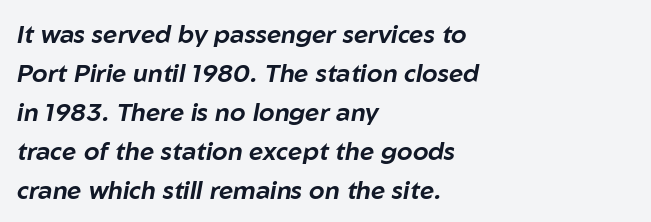
Q: Is the text italic (slanted)? A: Yes, it leans right by about 10 degrees.
Q: Is the text underlined? A: No.
Q: How is the paragraph aligned? A: Left-aligned.
Q: Is the spacing between letters normal or unusually wide? A: Normal.
Q: Is the spacing between lines tight, normal or loose? A: Normal.
